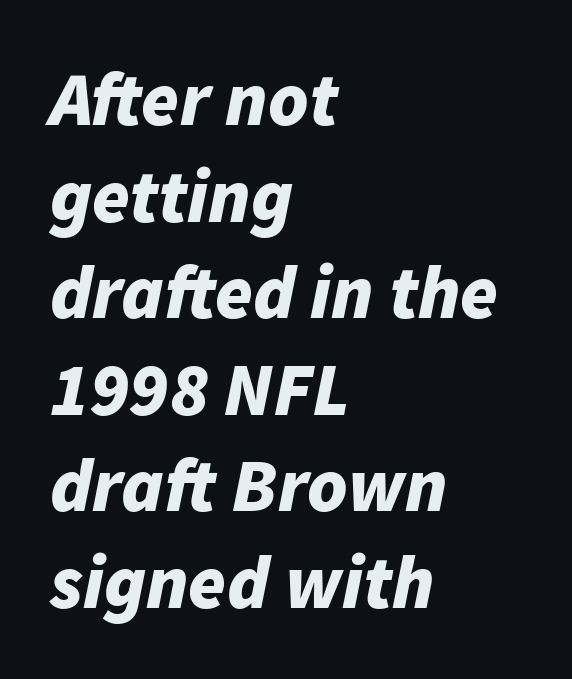
{"italic": "yes", "lean": "right", "slant_degrees": 11, "bold": "yes", "weight": "bold", "width": "normal", "stroke_contrast": "low", "x_height": "medium", "monospaced": "no", "underline": "no", "align": "left", "line_spacing": "normal", "line_spacing_ratio": 1.27, "letter_spacing": "normal", "letter_spacing_em": 0.0, "glyph_px": 76}
